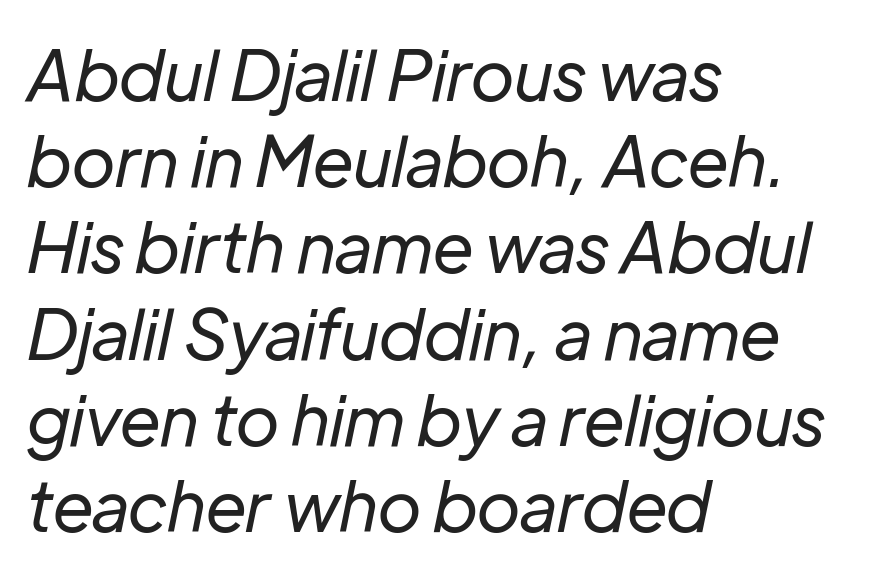
{"italic": "yes", "lean": "right", "slant_degrees": 12, "bold": "no", "weight": "regular", "width": "normal", "stroke_contrast": "low", "x_height": "medium", "monospaced": "no", "underline": "no", "align": "left", "line_spacing": "normal", "line_spacing_ratio": 1.25, "letter_spacing": "normal", "letter_spacing_em": 0.0, "glyph_px": 69}
